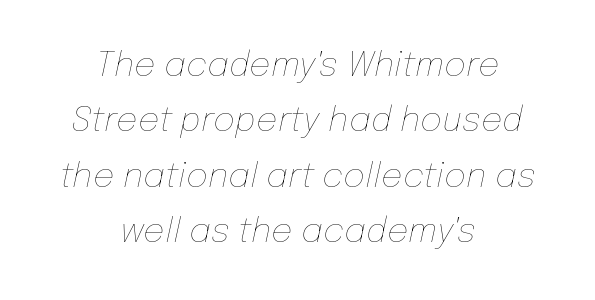
Q: Is the text bold? A: No.
Q: Is the text italic (slanted)? A: Yes, it leans right by about 12 degrees.
Q: Is the text underlined? A: No.
Q: How is the paragraph aligned? A: Centered.
Q: Is the spacing between letters normal or unusually wide? A: Normal.
Q: Is the spacing between lines tight, normal or loose? A: Normal.
Q: Width (condensed, normal, or wide)? A: Normal.
Q: Stroke contrast? A: Low.
Q: x-height? A: Medium.
Q: Monospaced? A: No.
